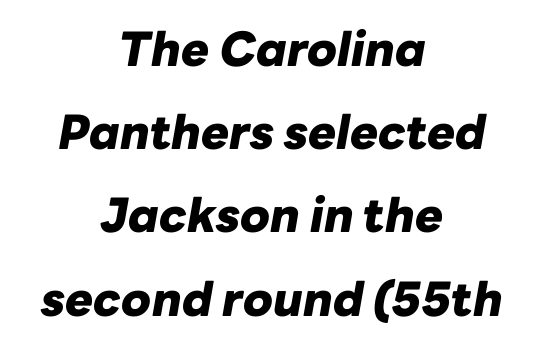
The image shows 47 px heavy type, italic (leaning right); set centered, line spacing 1.77x, normal letter spacing, not underlined; low stroke contrast and a medium x-height.
